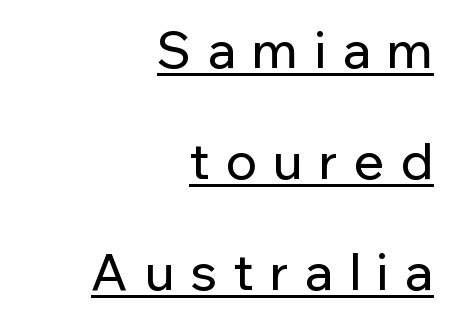
The image shows 50 px sans-serif type, upright; set right-aligned, loose line spacing (2.22x), unusually wide letter spacing (+0.33 em), underlined; low stroke contrast and a medium x-height.
